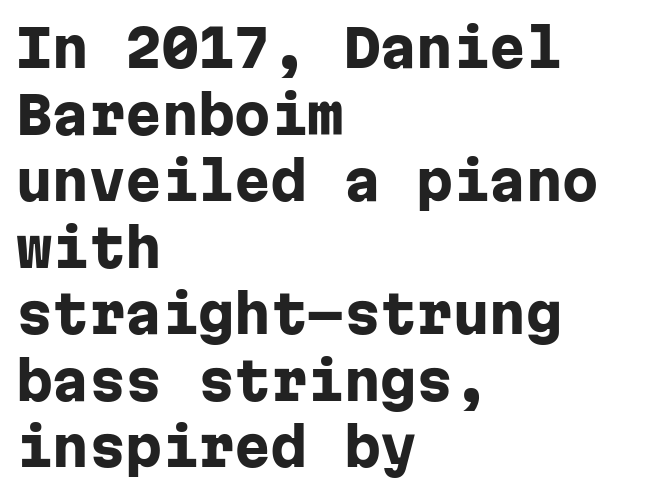
The image shows 52 px heavy sans-serif type, upright, monospaced; set left-aligned, normal line spacing (1.28x), normal letter spacing, not underlined; low stroke contrast and a medium x-height.
